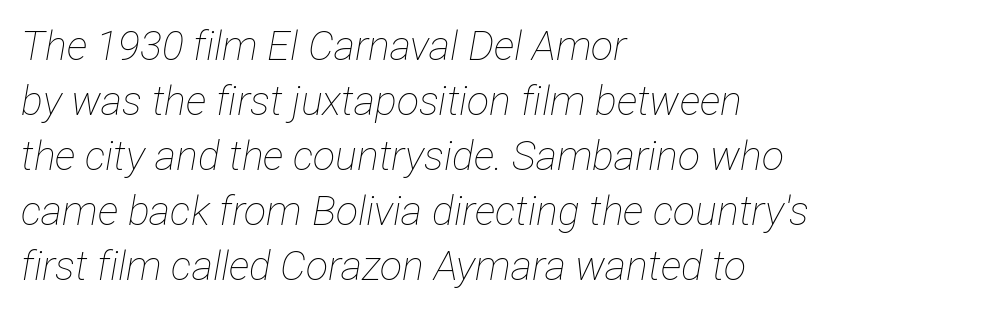
{"italic": "yes", "lean": "right", "slant_degrees": 12, "bold": "no", "weight": "thin", "width": "condensed", "stroke_contrast": "low", "x_height": "medium", "monospaced": "no", "underline": "no", "align": "left", "line_spacing": "normal", "line_spacing_ratio": 1.34, "letter_spacing": "normal", "letter_spacing_em": 0.0, "glyph_px": 41}
